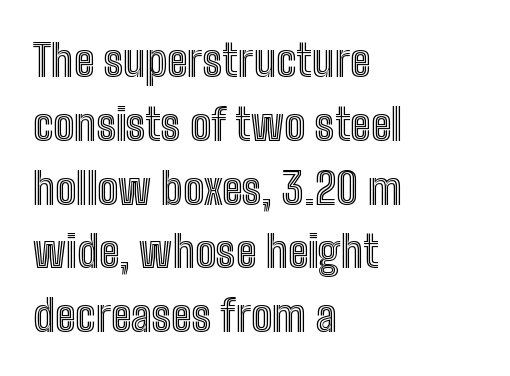
This rendering features lettering with no underline. Vertical spacing — default. Layout note: lines flush left. Here the designer chose a conventional face with non-uniform glyph widths. Default kerning and tracking; the words read as compact shapes. Ascenders rise straight up at ninety degrees.
